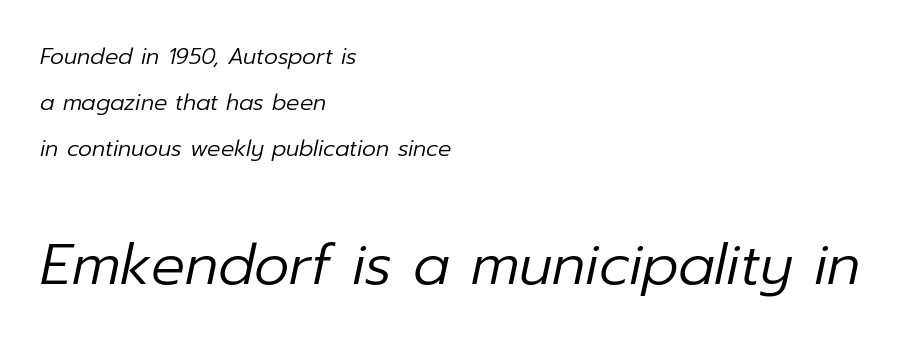
Is this a fixed-width face? No — the glyphs have proportional, varying widths. Standard letterfit; no display-style spreading of the glyphs. This rendering features lettering with no underline. Emphasis-style slanted type is in use. Caption: upper text group reduced, lower text group enlarged. Widely set lines give the paragraph a tall, airy silhouette.
